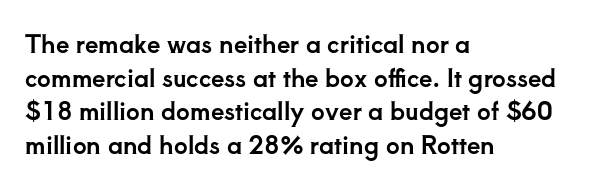
Q: Is the text italic (slanted)? A: No, it is upright.
Q: Is the text underlined? A: No.
Q: How is the paragraph aligned? A: Left-aligned.
Q: Is the spacing between letters normal or unusually wide? A: Normal.
Q: Is the spacing between lines tight, normal or loose? A: Normal.
